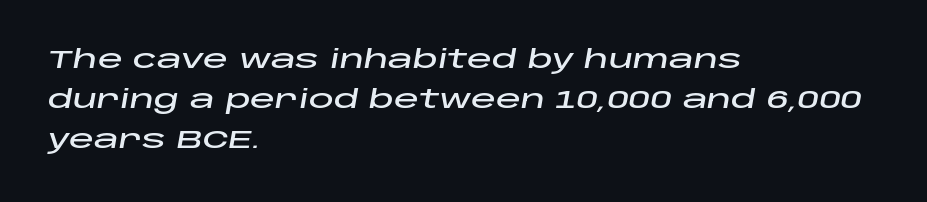
The image shows 25 px text type, italic (leaning right); set left-aligned, normal line spacing (1.6x), normal letter spacing, not underlined.
